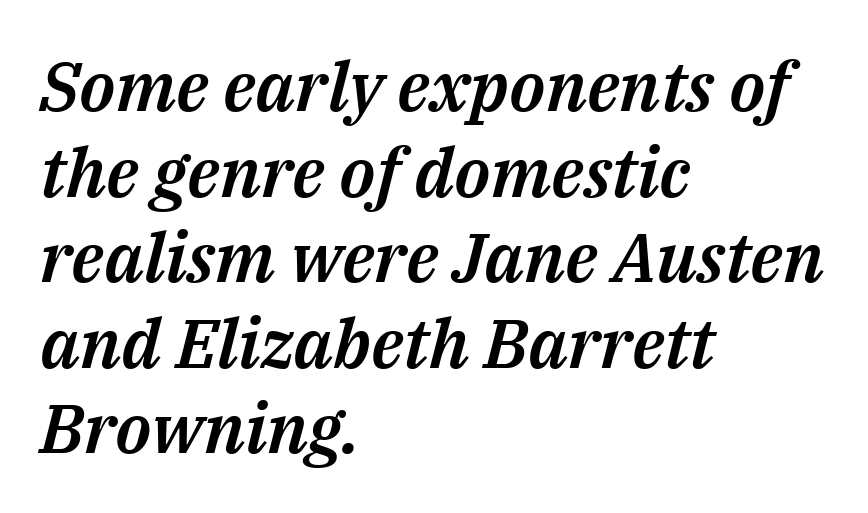
The image shows 69 px text type, italic (leaning right); set left-aligned, line spacing 1.24x, normal letter spacing, not underlined; medium stroke contrast and a medium x-height.
